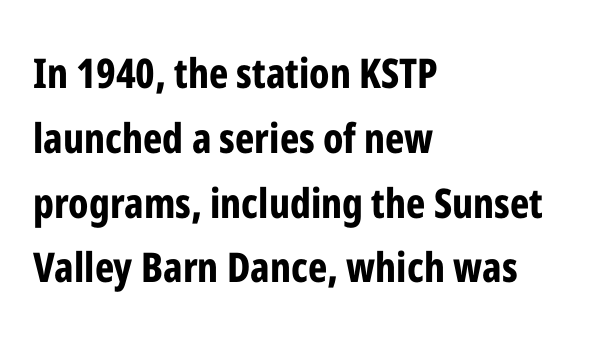
{"serif": "no", "italic": "no", "bold": "yes", "weight": "bold", "width": "condensed", "stroke_contrast": "low", "x_height": "medium", "monospaced": "no", "underline": "no", "align": "left", "line_spacing": "normal", "line_spacing_ratio": 1.58, "letter_spacing": "normal", "letter_spacing_em": 0.0, "glyph_px": 41}
